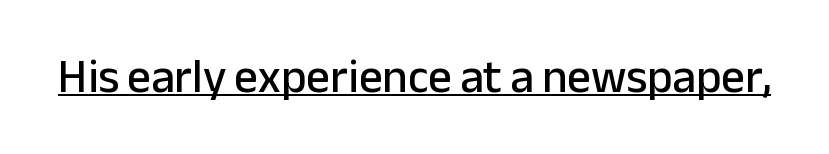
Q: Is the text italic (slanted)? A: No, it is upright.
Q: Is the typeface a serif or a sans-serif typeface? A: Sans-serif.
Q: Is the text underlined? A: Yes.
Q: Is the spacing between letters normal or unusually wide? A: Normal.
Q: Width (condensed, normal, or wide)? A: Normal.
Q: Stroke contrast? A: Low.
Q: x-height? A: Medium.
Q: Monospaced? A: No.
